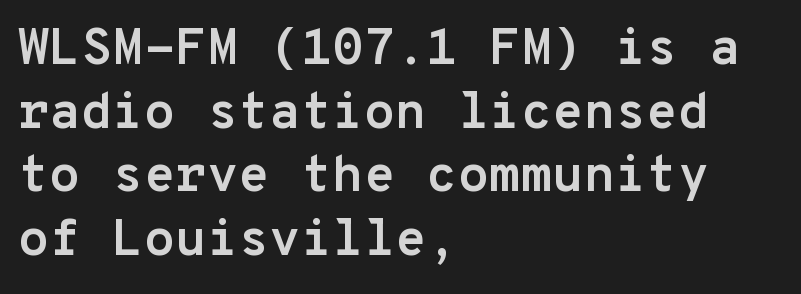
The image shows 51 px semibold sans-serif type, upright, monospaced; set left-aligned, normal line spacing (1.25x), normal letter spacing, not underlined; low stroke contrast and a medium x-height.
